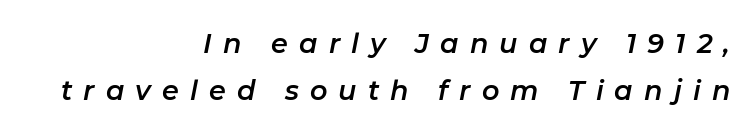
The image shows 27 px text type, italic (leaning right); set right-aligned, line spacing 1.73x, unusually wide letter spacing (+0.41 em), not underlined.
